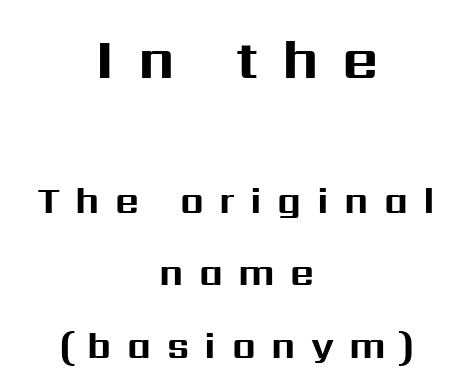
Q: Is the text bold? A: Yes.
Q: Is the text italic (slanted)? A: No, it is upright.
Q: Is the typeface a serif or a sans-serif typeface? A: Sans-serif.
Q: Is the text underlined? A: No.
Q: How is the paragraph aligned? A: Centered.
Q: Is the spacing between letters normal or unusually wide? A: Unusually wide.
Q: Is the spacing between lines tight, normal or loose? A: Loose.
Q: Which block of text is set in a larger size, the first (top) or the second (bottom)? A: The first (top) one.
Q: Width (condensed, normal, or wide)? A: Normal.
Q: Stroke contrast? A: Medium.
Q: x-height? A: Medium.
Q: Monospaced? A: No.
